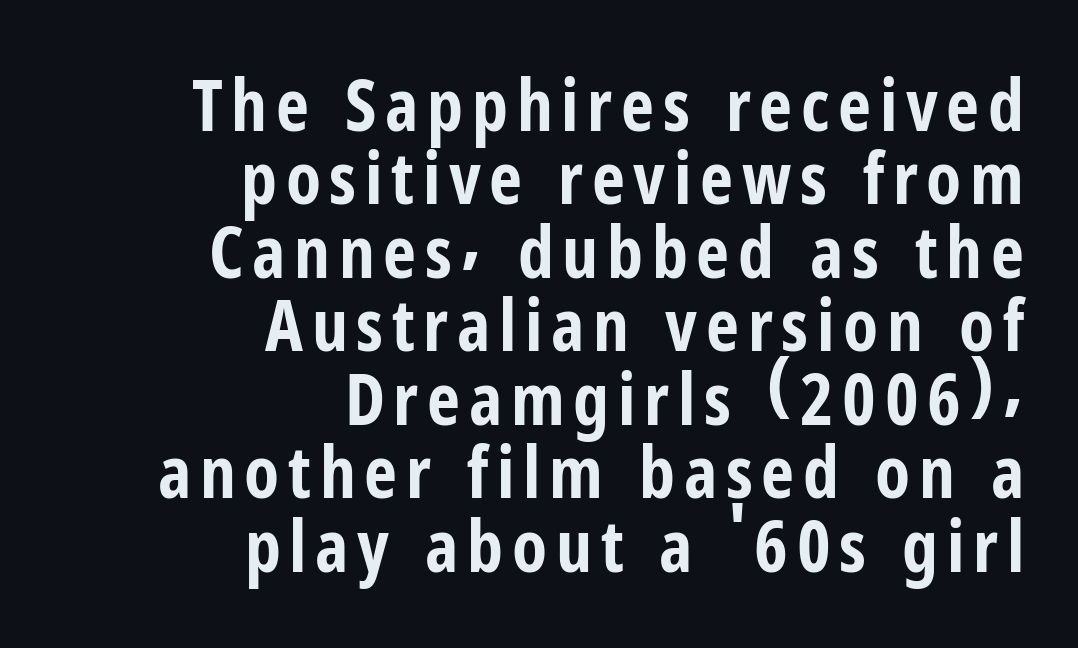
A typesetter would call this leading minimal, almost set solid. Has an underline been added? It has not. The type sits square on the baseline with zero lean. The face used here is proportionally spaced, like ordinary book or web type. Type style note: lacks serifs. The paragraph has a hard right edge and a soft left edge.
